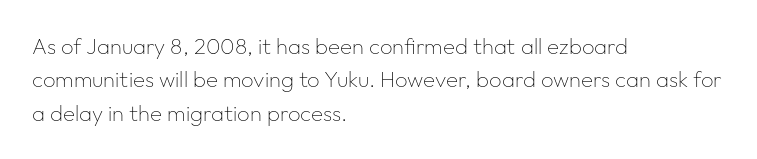
{"italic": "no", "bold": "no", "underline": "no", "align": "left", "line_spacing": "normal", "line_spacing_ratio": 1.52, "letter_spacing": "normal", "letter_spacing_em": 0.0, "glyph_px": 22}
